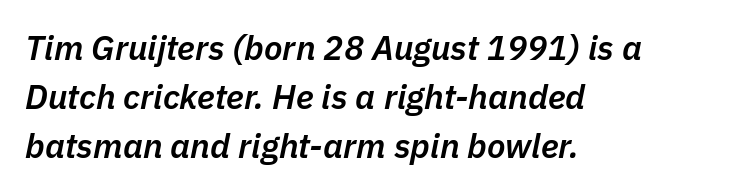
The image shows 34 px semibold type, italic (leaning right); set left-aligned, normal line spacing (1.44x), normal letter spacing, not underlined; low stroke contrast and a medium x-height.
